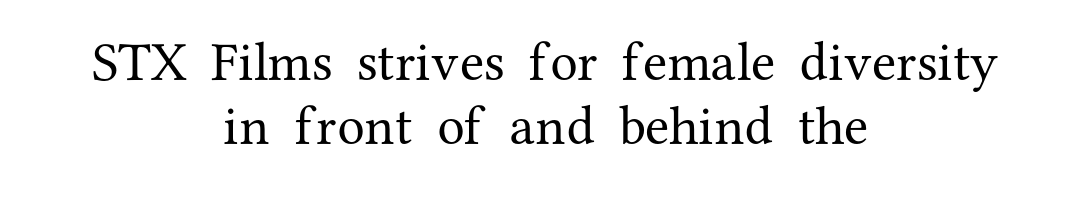
Glyph-to-glyph distance matches everyday printed text. Layout note: lines centered. The words here are not underlined. Letters have the restrained weight of plain body copy at most. Old-style or modern, the face here clearly has serifs. No italicization has been applied; the sample stays upright.
